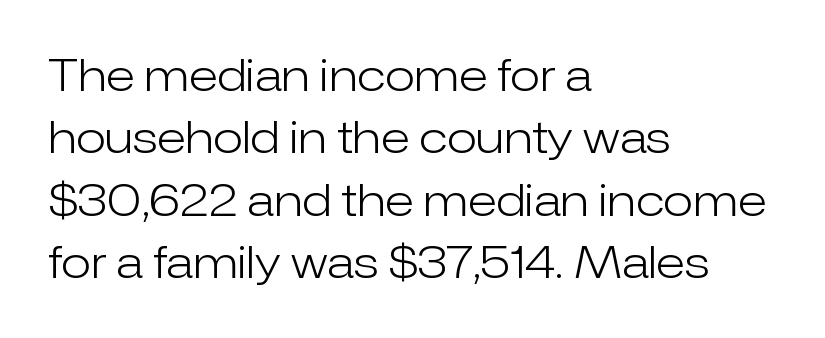
The image shows 44 px light sans-serif type, upright; set left-aligned, normal line spacing (1.42x), normal letter spacing, not underlined; low stroke contrast and a medium x-height.
